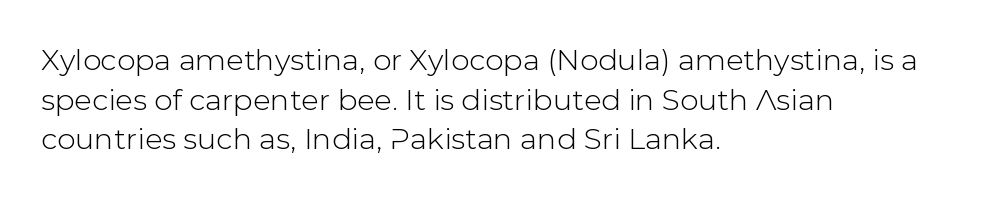
Rule under the text: the space is simply empty. Layout note: lines flush left. These lines were composed using upright roman letters. Do the characters align in a grid? No, the font is proportional. Note: no serifs on the glyphs.
